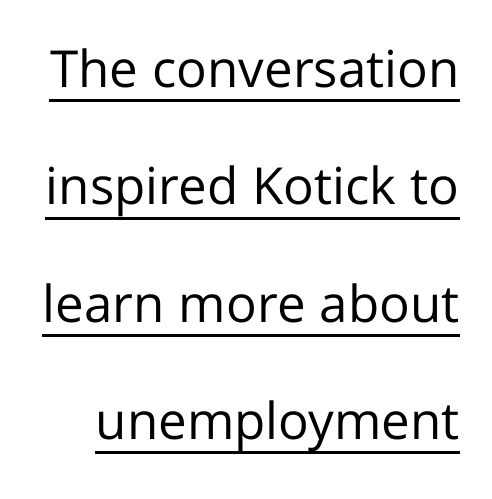
The image shows 51 px regular-weight sans-serif type, upright; set loose line spacing (2.3x), normal letter spacing, underlined; low stroke contrast and a medium x-height.
